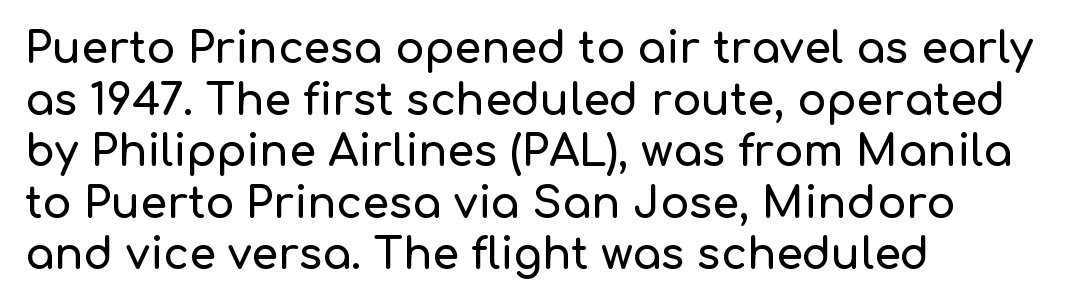
Casual observation: everything's shoved over to the left. The passage shown is typed in a proportional face where columns would drift. Any mark beneath the type? The region is blank. Type style note: lacks serifs. Posture: upright roman.
